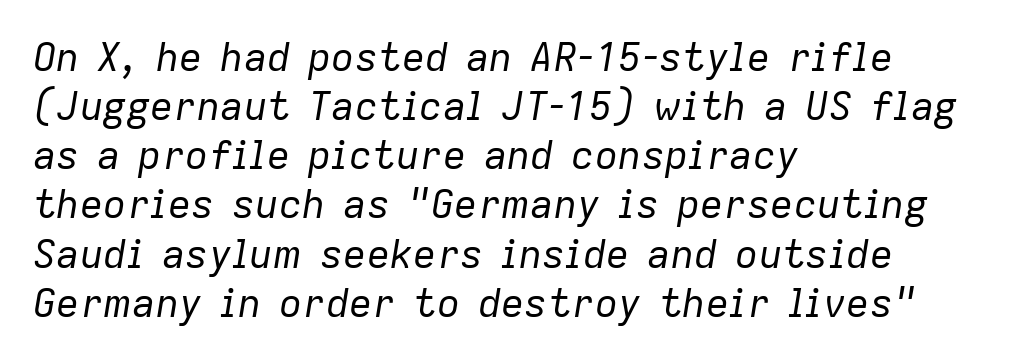
{"italic": "yes", "lean": "right", "slant_degrees": 9, "bold": "no", "weight": "regular", "width": "normal", "stroke_contrast": "low", "x_height": "medium", "monospaced": "no", "underline": "no", "align": "left", "line_spacing": "normal", "line_spacing_ratio": 1.26, "letter_spacing": "normal", "letter_spacing_em": 0.0, "glyph_px": 39}
